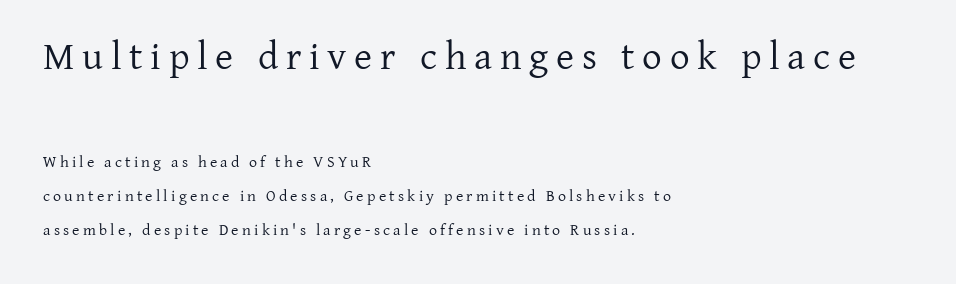
Q: Is the text bold? A: No.
Q: Is the text italic (slanted)? A: No, it is upright.
Q: Is the typeface a serif or a sans-serif typeface? A: Serif.
Q: Is the text underlined? A: No.
Q: How is the paragraph aligned? A: Left-aligned.
Q: Is the spacing between letters normal or unusually wide? A: Unusually wide.
Q: Is the spacing between lines tight, normal or loose? A: Loose.
Q: Which block of text is set in a larger size, the first (top) or the second (bottom)? A: The first (top) one.
Q: Width (condensed, normal, or wide)? A: Normal.
Q: Stroke contrast? A: Low.
Q: x-height? A: Medium.
Q: Monospaced? A: No.
